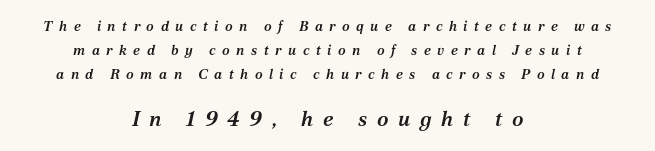
{"italic": "yes", "lean": "right", "slant_degrees": 12, "bold": "semi", "underline": "no", "align": "center", "line_spacing": "normal", "line_spacing_ratio": 1.7, "letter_spacing": "wide", "letter_spacing_em": 0.46, "larger_block": "second", "size_ratio": 1.5, "glyph_px": 21}
